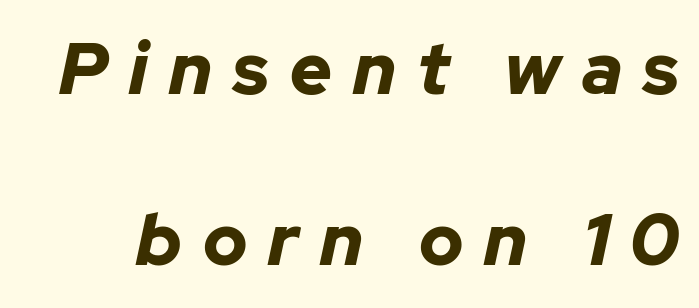
{"italic": "yes", "lean": "right", "slant_degrees": 12, "bold": "yes", "weight": "bold", "width": "normal", "stroke_contrast": "low", "x_height": "medium", "monospaced": "no", "underline": "no", "line_spacing": "loose", "line_spacing_ratio": 2.38, "letter_spacing": "wide", "letter_spacing_em": 0.29, "glyph_px": 72}
